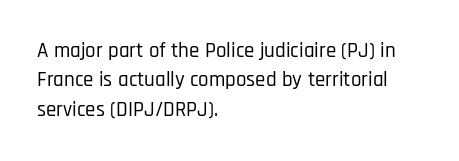
{"italic": "no", "underline": "no", "align": "left", "line_spacing": "normal", "line_spacing_ratio": 1.4, "letter_spacing": "normal", "letter_spacing_em": 0.0, "glyph_px": 21}
